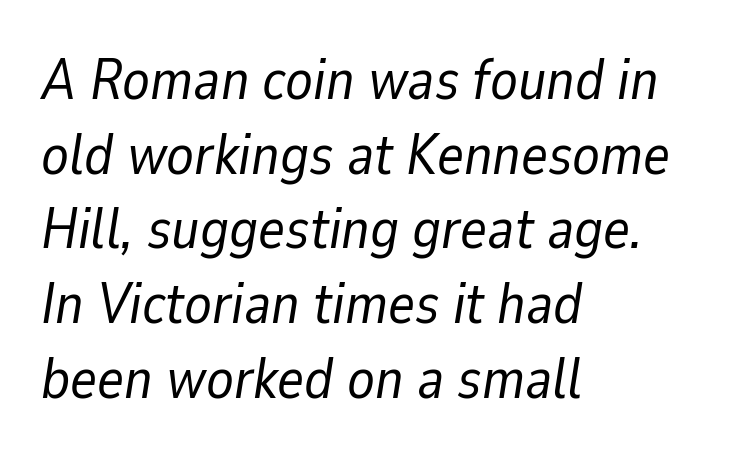
The image shows 57 px regular-weight type, italic (leaning right); set left-aligned, normal line spacing (1.31x), normal letter spacing, not underlined; low stroke contrast and a medium x-height.
